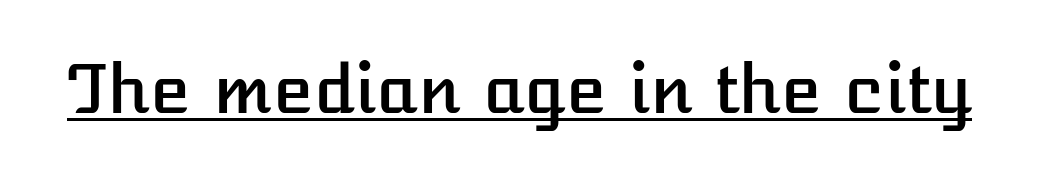
{"italic": "no", "width": "normal", "stroke_contrast": "low", "x_height": "medium", "monospaced": "no", "underline": "yes", "letter_spacing": "normal", "letter_spacing_em": 0.0, "glyph_px": 67}
